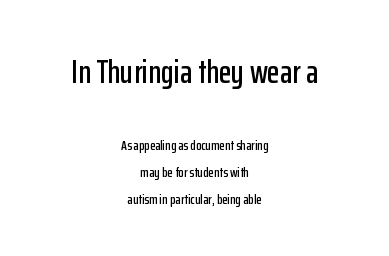
Whoever set this made the first block the dominant, larger element. Does extra space separate the letters? No, they use regular spacing. Here the designer chose a conventional face with non-uniform glyph widths. The rag falls on both sides of this text block equally. The leading is generous, giving the passage an open texture. Nothing sits at the stroke ends, so this counts as sans-serif.
